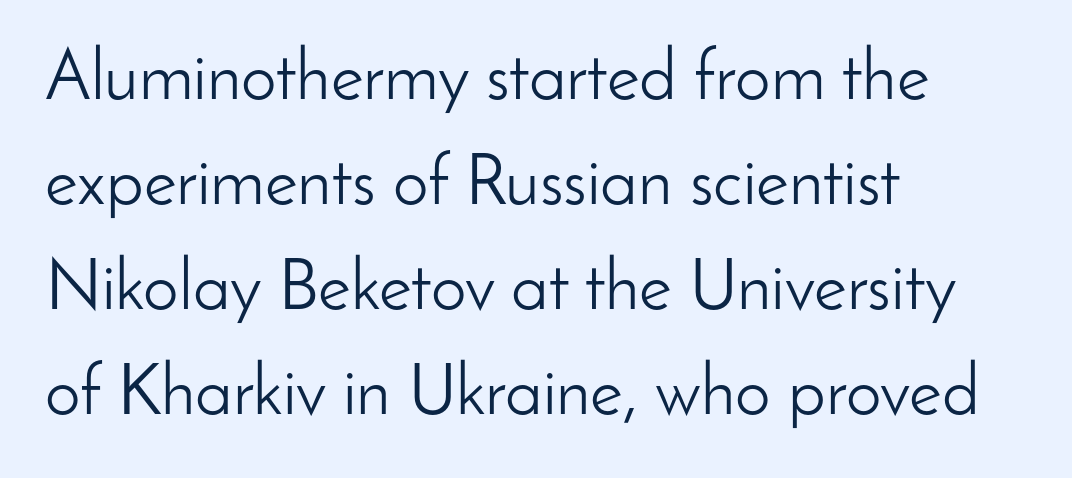
The image shows 71 px light sans-serif type, upright; set left-aligned, normal line spacing (1.48x), normal letter spacing, not underlined; low stroke contrast and a small x-height.
